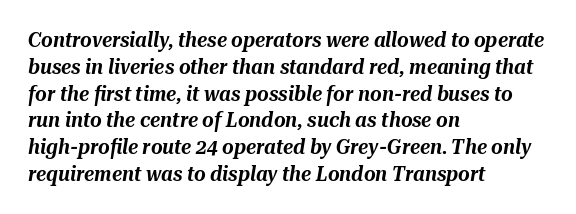
The image shows 20 px text type, italic (leaning right); set left-aligned, normal line spacing (1.34x), normal letter spacing, not underlined.
